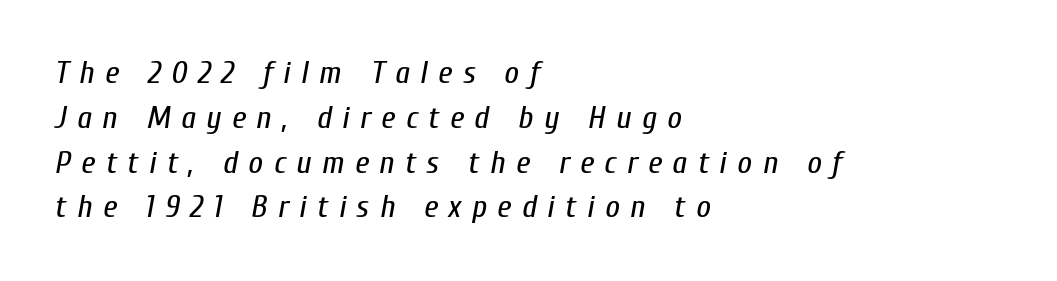
The image shows 32 px regular-weight, condensed type, italic (leaning right); set left-aligned, normal line spacing (1.4x), unusually wide letter spacing (+0.33 em), not underlined; low stroke contrast and a medium x-height.
